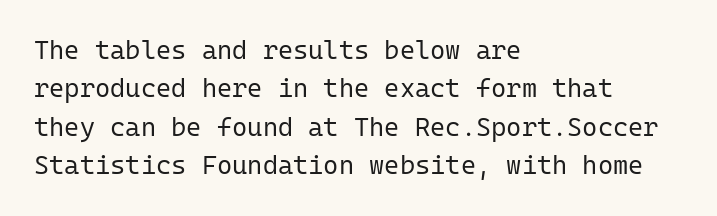
{"italic": "no", "bold": "no", "underline": "no", "align": "left", "line_spacing": "normal", "line_spacing_ratio": 1.48, "letter_spacing": "normal", "letter_spacing_em": 0.0, "glyph_px": 26}
